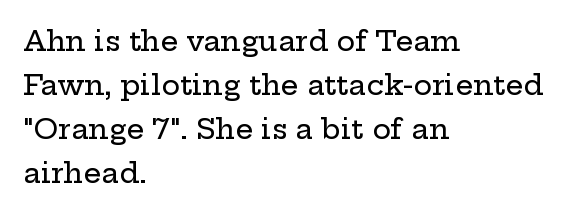
{"serif": "yes", "italic": "no", "width": "wide", "stroke_contrast": "low", "x_height": "medium", "monospaced": "no", "underline": "no", "align": "left", "line_spacing": "normal", "line_spacing_ratio": 1.57, "letter_spacing": "normal", "letter_spacing_em": 0.0, "glyph_px": 28}
